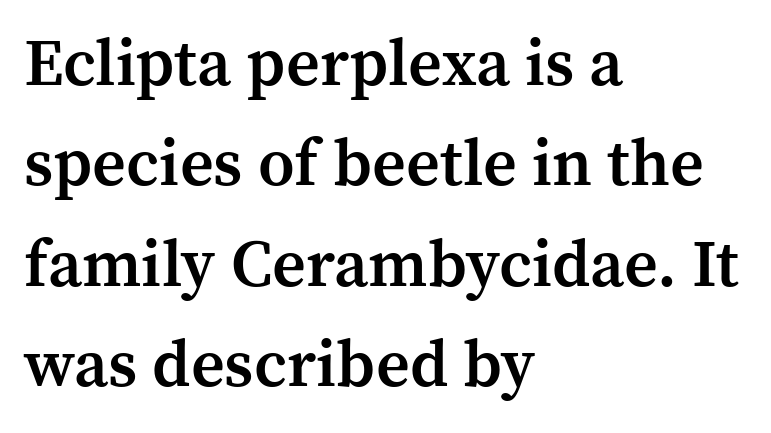
The image shows 66 px semibold serif type, upright; set left-aligned, normal line spacing (1.52x), normal letter spacing, not underlined; medium stroke contrast and a medium x-height.
